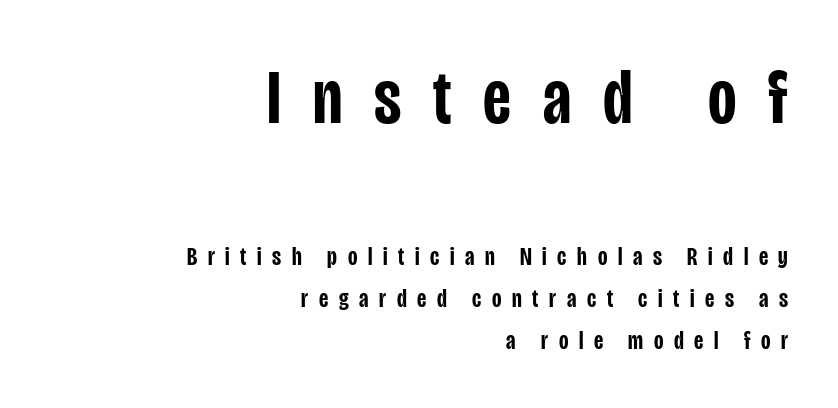
A fair bit of extra ink — the face is semibold, not bold. The lettering stays uniformly vertical, giving the passage a roman look. Someone cranked the tracking dial way up on this one. Classification — sans serif. Interline gaps are of average width in this sample.
